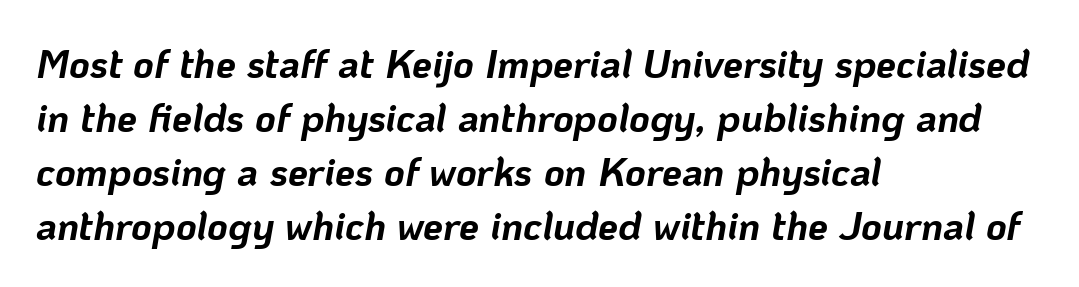
Q: Is the text bold? A: Yes.
Q: Is the text italic (slanted)? A: Yes, it leans right by about 10 degrees.
Q: Is the text underlined? A: No.
Q: How is the paragraph aligned? A: Left-aligned.
Q: Is the spacing between letters normal or unusually wide? A: Normal.
Q: Is the spacing between lines tight, normal or loose? A: Normal.
Q: Width (condensed, normal, or wide)? A: Normal.
Q: Stroke contrast? A: Low.
Q: x-height? A: Medium.
Q: Monospaced? A: No.
